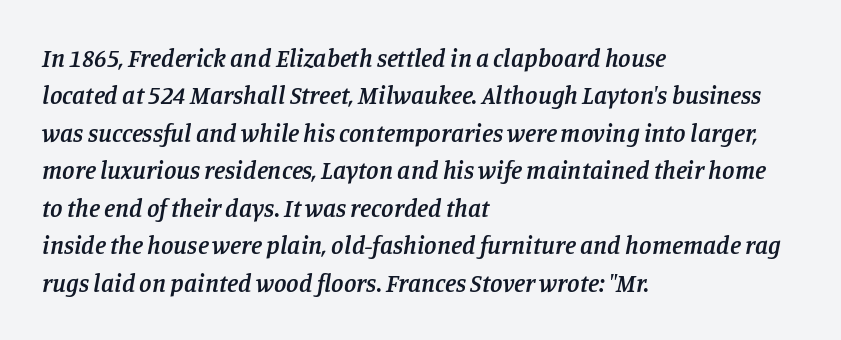
{"italic": "yes", "lean": "right", "slant_degrees": 11, "bold": "semi", "underline": "no", "align": "left", "line_spacing": "normal", "line_spacing_ratio": 1.5, "letter_spacing": "normal", "letter_spacing_em": 0.0, "glyph_px": 25}
